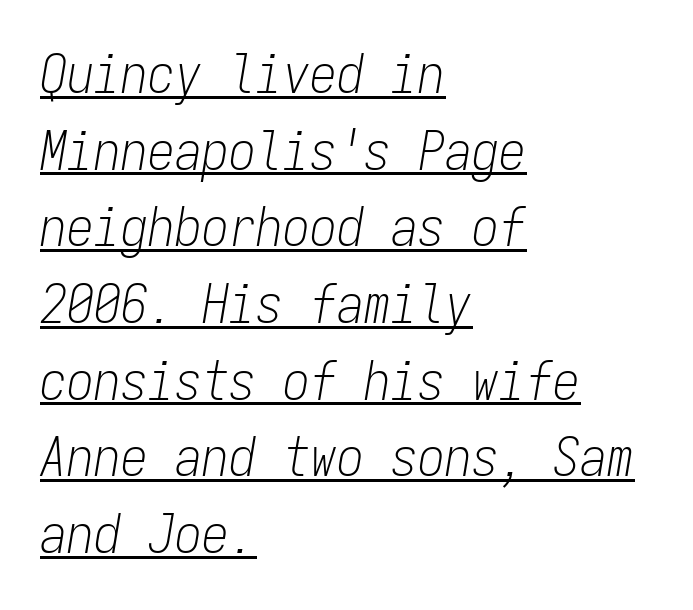
Think of a typewriter: that constant character pitch is what you see here. This is oblique type, the kind used for emphasis or titles. Summary of weight: not heavy and not bold. The ragged edge is on the right, which tells us the setting is flush left. Quick note: interline space is typical. The string is rendered with underlining switched on.
